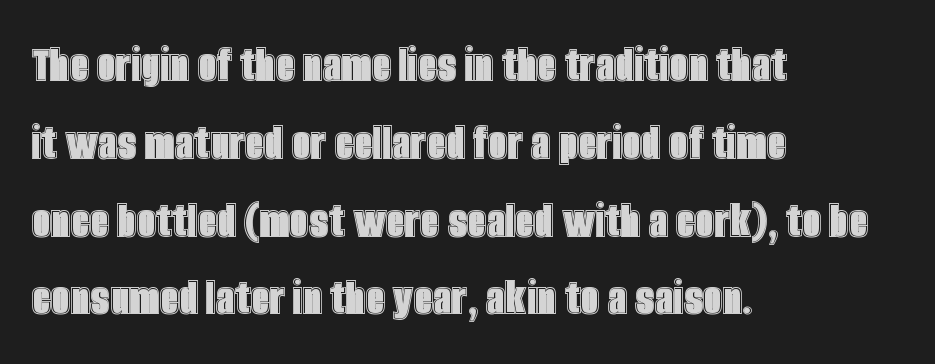
Clear beneath every line of the passage. What stands out about the letter spacing? Nothing — it is the standard amount. A typesetter would call this proportional, since set widths differ per character. The rag falls on the right side of this text block.
